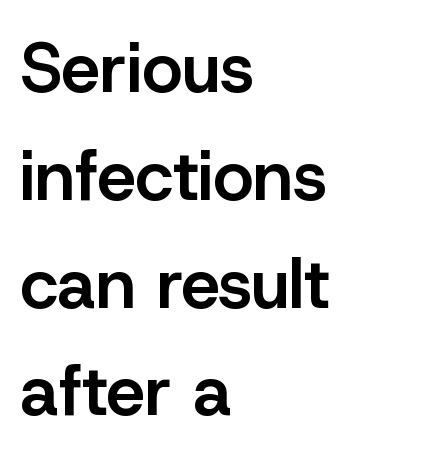
Serif or sans? Sans — the stroke terminals are bare. Stroke thickness is moderately raised; the sample reads as semibold. If you drew a line through each stem, it would be perfectly vertical. Descenders are the only things crossing below the line.
